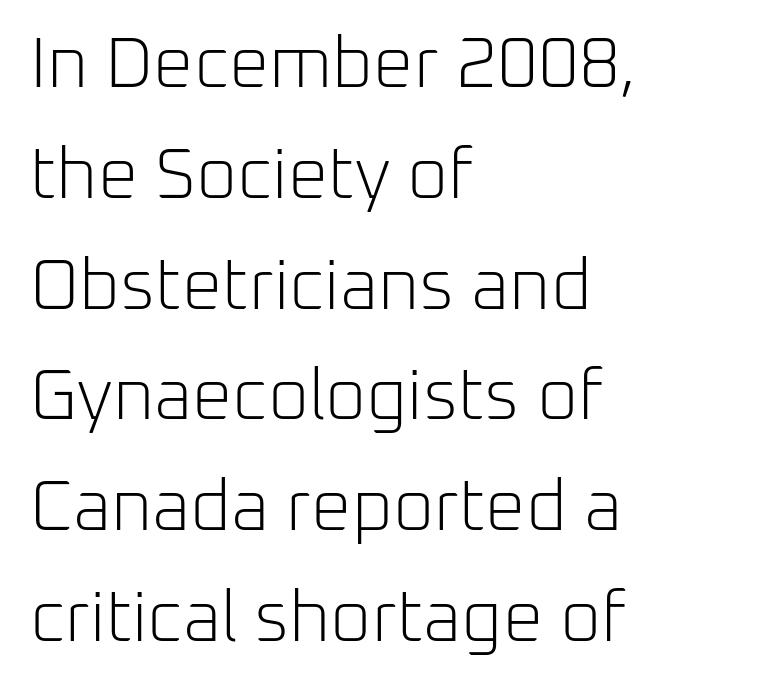
The face used here is a sans, in the tradition of grotesques and geometrics. In terms of letterspacing, this is plain default setting. Spacing verdict: proportional, widths tailored to each character. These lines stack with their left ends in a neat column. Nobody drew a line under any word here. The letters stand upright; this is a roman face.
